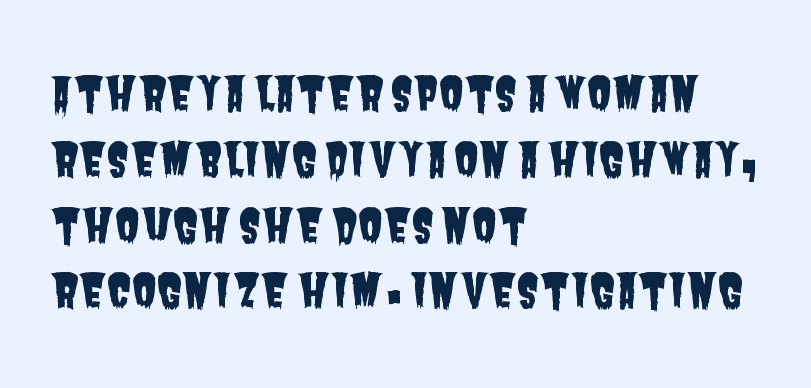
The image shows 46 px condensed sans-serif type; set left-aligned, normal line spacing (1.43x), normal letter spacing, not underlined; low stroke contrast and a large x-height.
